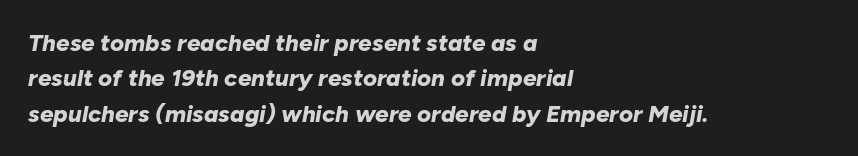
Q: Is the text bold? A: Yes.
Q: Is the text italic (slanted)? A: Yes, it leans right by about 10 degrees.
Q: Is the text underlined? A: No.
Q: How is the paragraph aligned? A: Left-aligned.
Q: Is the spacing between letters normal or unusually wide? A: Normal.
Q: Is the spacing between lines tight, normal or loose? A: Normal.
